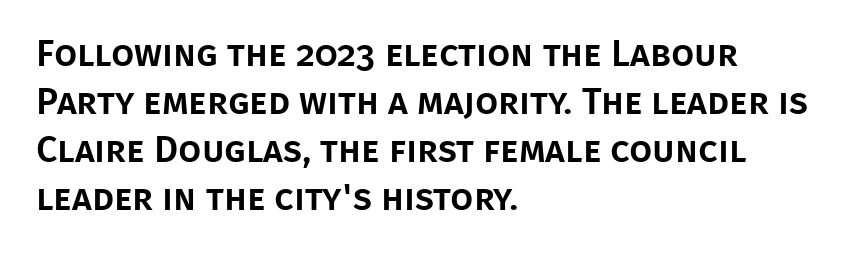
{"serif": "no", "italic": "no", "width": "normal", "stroke_contrast": "low", "x_height": "large", "monospaced": "no", "underline": "no", "align": "left", "line_spacing": "normal", "line_spacing_ratio": 1.3, "letter_spacing": "normal", "letter_spacing_em": 0.0, "glyph_px": 37}
